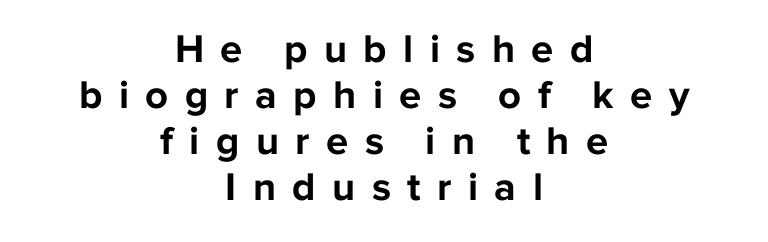
Q: Is the text bold? A: Yes.
Q: Is the text italic (slanted)? A: No, it is upright.
Q: Is the typeface a serif or a sans-serif typeface? A: Sans-serif.
Q: Is the text underlined? A: No.
Q: How is the paragraph aligned? A: Centered.
Q: Is the spacing between letters normal or unusually wide? A: Unusually wide.
Q: Is the spacing between lines tight, normal or loose? A: Tight.
Q: Width (condensed, normal, or wide)? A: Normal.
Q: Stroke contrast? A: Low.
Q: x-height? A: Medium.
Q: Monospaced? A: No.
